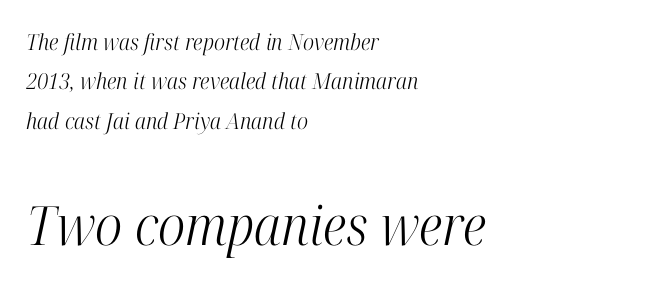
{"serif": "yes", "italic": "yes", "lean": "right", "slant_degrees": 12, "bold": "no", "weight": "light", "width": "condensed", "stroke_contrast": "high", "x_height": "medium", "monospaced": "no", "underline": "no", "align": "left", "line_spacing_ratio": 1.79, "letter_spacing": "normal", "letter_spacing_em": 0.0, "larger_block": "second", "size_ratio": 2.45, "glyph_px": 54}
